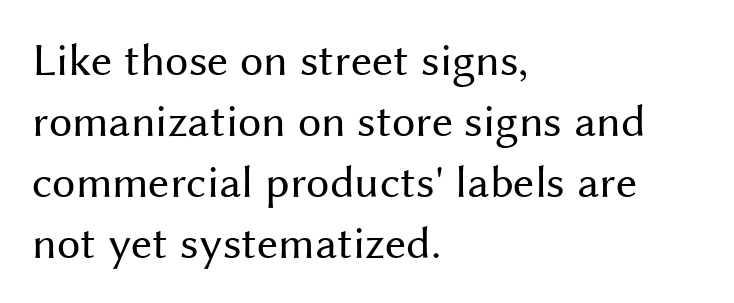
Q: Is the text bold? A: No.
Q: Is the text italic (slanted)? A: No, it is upright.
Q: Is the typeface a serif or a sans-serif typeface? A: Sans-serif.
Q: Is the text underlined? A: No.
Q: How is the paragraph aligned? A: Left-aligned.
Q: Is the spacing between letters normal or unusually wide? A: Normal.
Q: Is the spacing between lines tight, normal or loose? A: Normal.
Q: Width (condensed, normal, or wide)? A: Normal.
Q: Stroke contrast? A: Medium.
Q: x-height? A: Medium.
Q: Monospaced? A: No.
